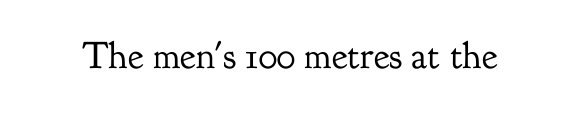
The image shows 38 px regular-weight serif type, upright; set normal letter spacing, not underlined; low stroke contrast and a small x-height.
